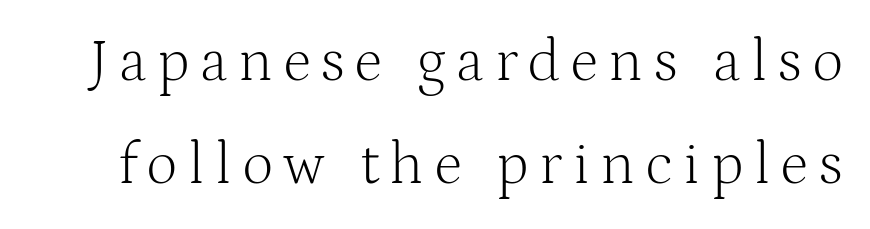
Old-style or modern, the face here clearly has serifs. Spacing verdict: proportional, widths tailored to each character. A quiet, ordinary-to-light weight characterises the typeface. Letters rest on an invisible, unmarked baseline. The lettering holds an erect, upright posture throughout.
